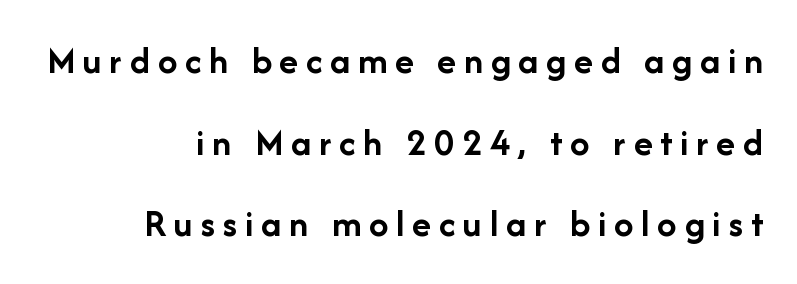
Just letters on the line, the space beneath them empty. Ordinary non-slanted type is in use. Look at the stroke-to-counter ratio: heavy, a bold. What kind of face is this? One without serifs — a sans. Each new line begins a long way beneath the previous one.
